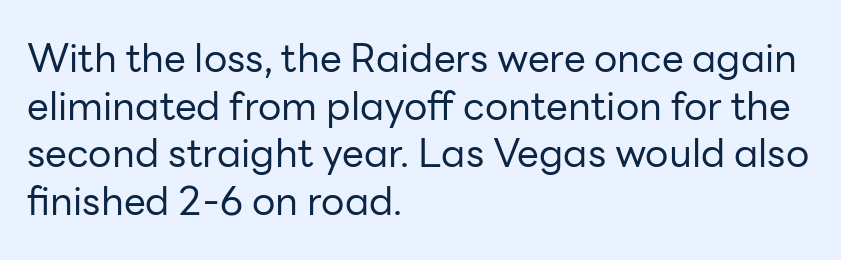
Which margin do the lines hug? The left one — the right edge is uneven. Characters remain perfectly vertical along every line. In terms of letterspacing, this is plain default setting. Think standard paragraph weight, or any step lighter than that. Type without underlining.
